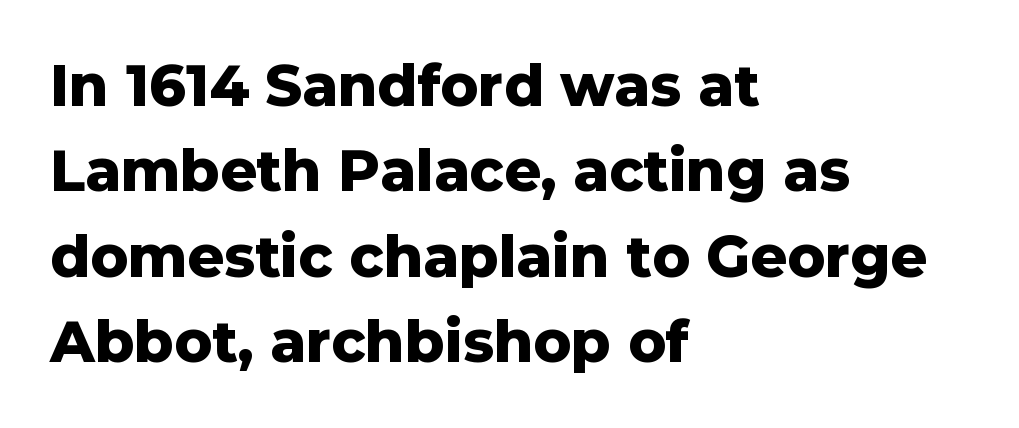
The image shows 57 px heavy sans-serif type, upright; set left-aligned, normal line spacing (1.5x), normal letter spacing, not underlined; low stroke contrast and a medium x-height.
